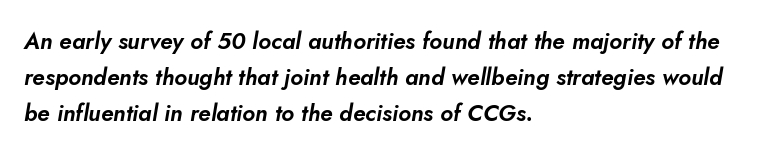
Q: Is the text italic (slanted)? A: Yes, it leans right by about 5 degrees.
Q: Is the text underlined? A: No.
Q: How is the paragraph aligned? A: Left-aligned.
Q: Is the spacing between letters normal or unusually wide? A: Normal.
Q: Is the spacing between lines tight, normal or loose? A: Normal.
